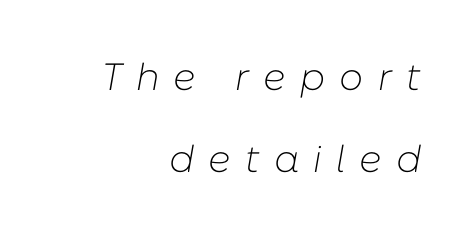
Is the block centered? No — it sits flush against the right margin. Leading is clearly above the norm, producing a sparse column. Stems here are at most as thick as an everyday book face. The space directly below the letters is spotless.
